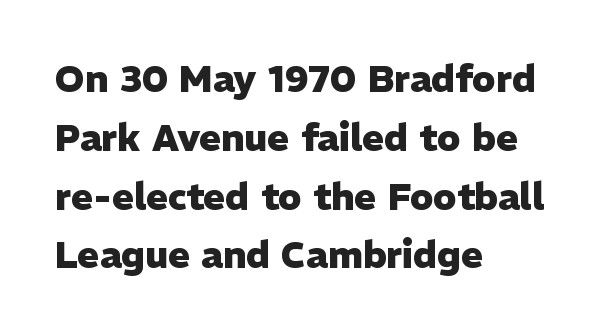
Q: Is the text bold? A: Yes.
Q: Is the text italic (slanted)? A: No, it is upright.
Q: Is the typeface a serif or a sans-serif typeface? A: Sans-serif.
Q: Is the text underlined? A: No.
Q: How is the paragraph aligned? A: Left-aligned.
Q: Is the spacing between letters normal or unusually wide? A: Normal.
Q: Is the spacing between lines tight, normal or loose? A: Normal.
Q: Width (condensed, normal, or wide)? A: Normal.
Q: Stroke contrast? A: Low.
Q: x-height? A: Medium.
Q: Monospaced? A: No.
